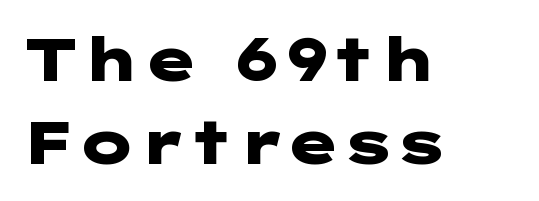
{"serif": "no", "italic": "no", "bold": "yes", "weight": "heavy", "width": "wide", "stroke_contrast": "low", "x_height": "medium", "underline": "no", "align": "left", "line_spacing": "normal", "line_spacing_ratio": 1.39, "letter_spacing": "normal", "letter_spacing_em": 0.0, "glyph_px": 60}
